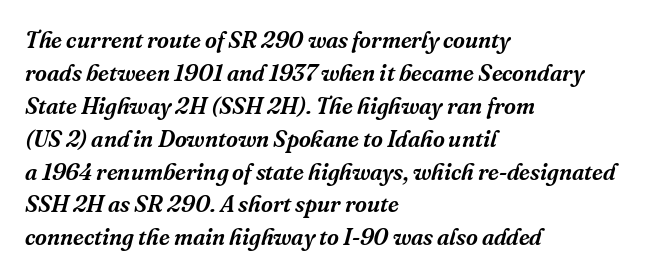
Q: Is the text italic (slanted)? A: Yes, it leans right by about 16 degrees.
Q: Is the text underlined? A: No.
Q: How is the paragraph aligned? A: Left-aligned.
Q: Is the spacing between letters normal or unusually wide? A: Normal.
Q: Is the spacing between lines tight, normal or loose? A: Normal.
